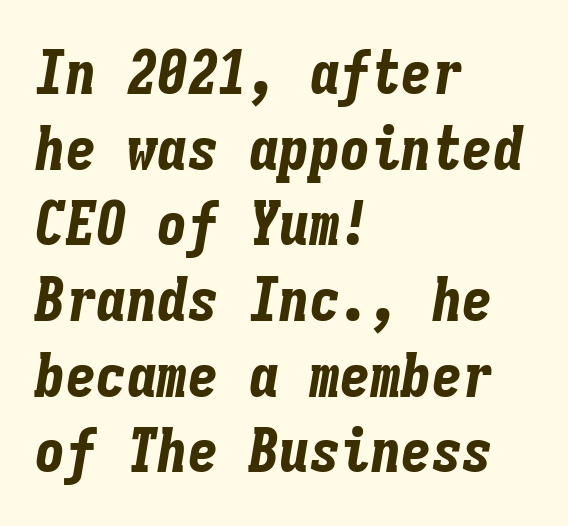
{"italic": "yes", "lean": "right", "slant_degrees": 9, "bold": "yes", "weight": "bold", "width": "condensed", "stroke_contrast": "low", "x_height": "medium", "monospaced": "yes", "underline": "no", "align": "left", "line_spacing_ratio": 1.24, "letter_spacing": "normal", "letter_spacing_em": 0.0, "glyph_px": 61}
